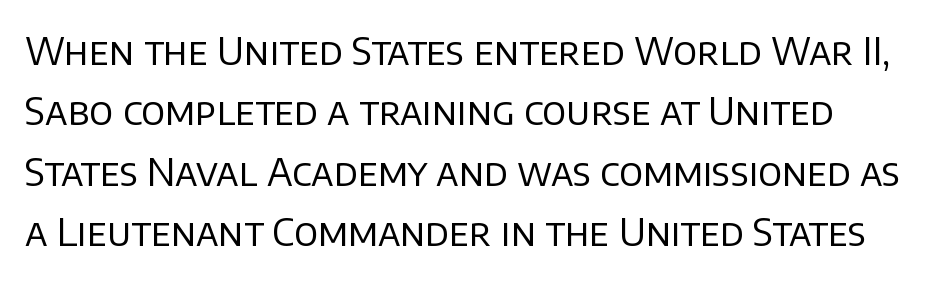
The passage shown stacks its lines at a standard gap. Type style note: lacks serifs. The cut favours lightness, reaching ordinary text weight at its darkest. This rendering features lettering with no underline. The letters sit at their default tracking, neither squeezed nor spread.
